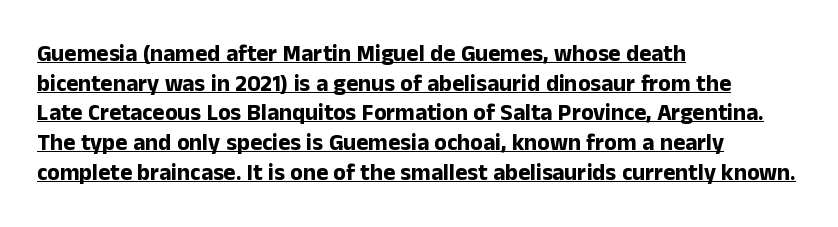
The compositor pushed each line to the left boundary. The glyphs have the mass of a bold cut. Every character sits straight up, as roman type does. Horizontal bands of white between lines are of average thickness. The specimen includes a rule beneath the text block's lines. How are the letters spaced? Ordinarily, with no added tracking.
